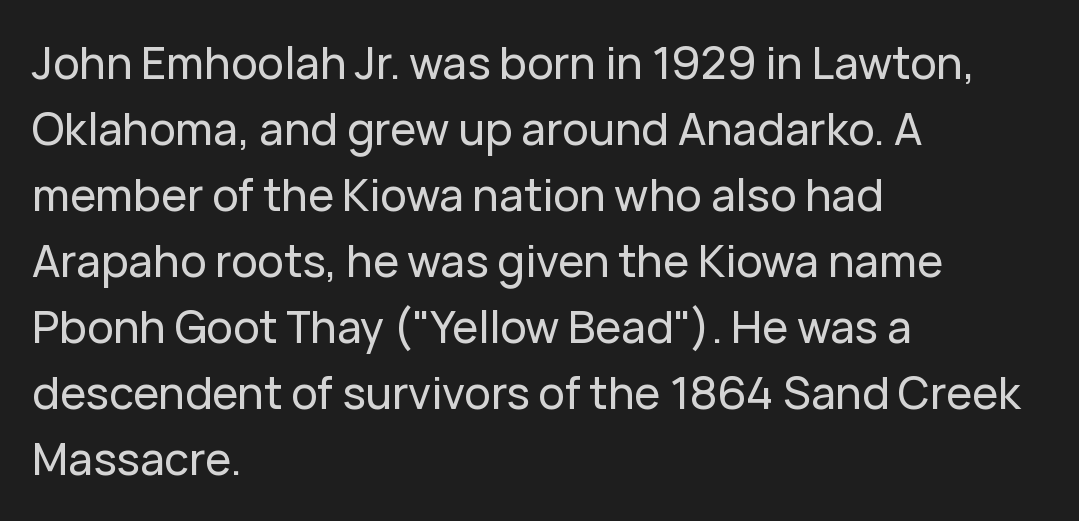
Note the varied advance widths — an 'i' is clearly narrower than an 'm'. This rendering leaves character spacing at its baseline value. Does the type have serifs? No, each stem ends abruptly. Regular leading. A classic flush-left, rag-right setting is used for this passage. If you drew a line through each stem, it would be perfectly vertical.
